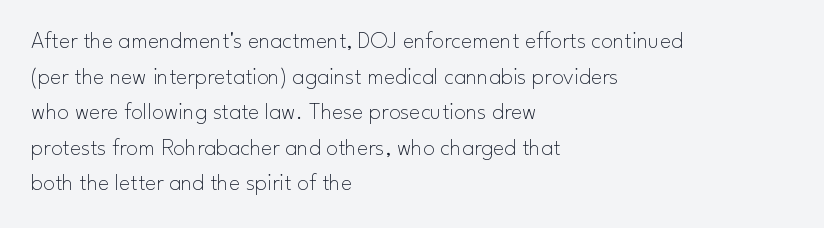
{"italic": "no", "bold": "no", "underline": "no", "align": "left", "line_spacing": "normal", "line_spacing_ratio": 1.48, "letter_spacing": "normal", "letter_spacing_em": 0.0, "glyph_px": 24}
